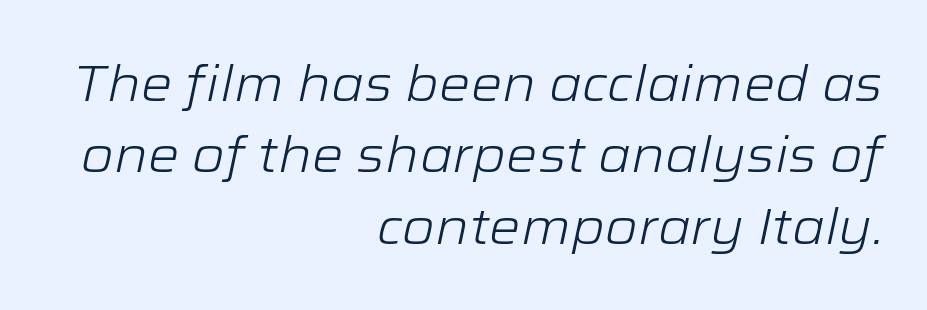
The image shows 50 px light, wide type, italic (leaning right); set right-aligned, normal line spacing (1.43x), normal letter spacing, not underlined; low stroke contrast and a medium x-height.
